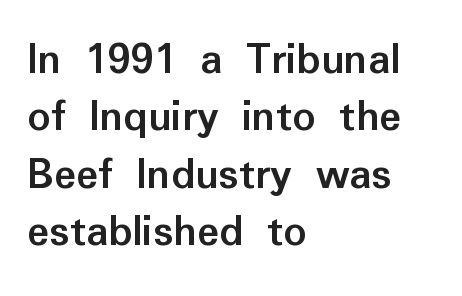
Q: Is the text bold? A: Yes.
Q: Is the text italic (slanted)? A: No, it is upright.
Q: Is the typeface a serif or a sans-serif typeface? A: Sans-serif.
Q: Is the text underlined? A: No.
Q: How is the paragraph aligned? A: Left-aligned.
Q: Is the spacing between letters normal or unusually wide? A: Normal.
Q: Is the spacing between lines tight, normal or loose? A: Normal.
Q: Width (condensed, normal, or wide)? A: Normal.
Q: Stroke contrast? A: Low.
Q: x-height? A: Medium.
Q: Monospaced? A: No.
